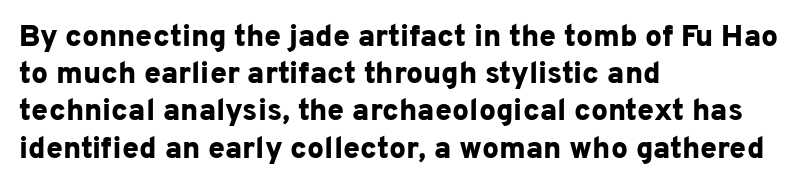
Q: Is the text bold? A: Yes.
Q: Is the text italic (slanted)? A: No, it is upright.
Q: Is the typeface a serif or a sans-serif typeface? A: Sans-serif.
Q: Is the text underlined? A: No.
Q: How is the paragraph aligned? A: Left-aligned.
Q: Is the spacing between letters normal or unusually wide? A: Normal.
Q: Width (condensed, normal, or wide)? A: Normal.
Q: Stroke contrast? A: Low.
Q: x-height? A: Medium.
Q: Monospaced? A: No.
